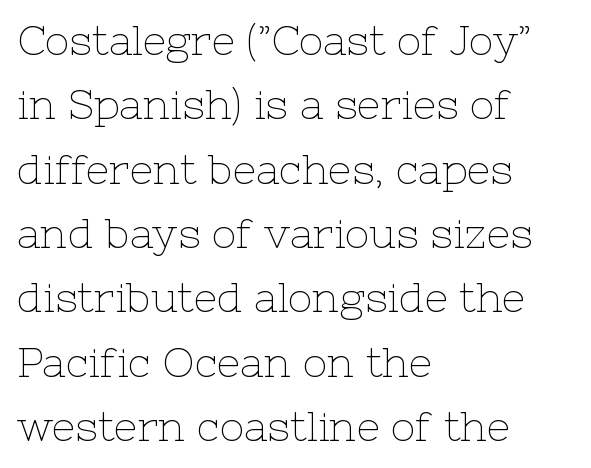
{"serif": "yes", "italic": "no", "bold": "no", "weight": "thin", "width": "normal", "stroke_contrast": "low", "x_height": "medium", "monospaced": "no", "underline": "no", "align": "left", "line_spacing": "normal", "line_spacing_ratio": 1.57, "letter_spacing": "normal", "letter_spacing_em": 0.0, "glyph_px": 41}
